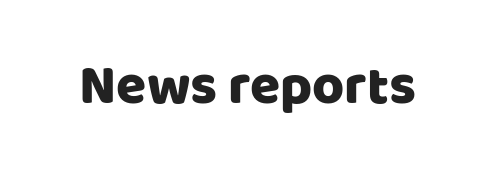
The glyphs in this specimen are sans serif. Standard letterfit; no display-style spreading of the glyphs. Quick note: not italic, upright. Plain, unruled lines of type. Proportional: the letters do not fall into vertical columns.
